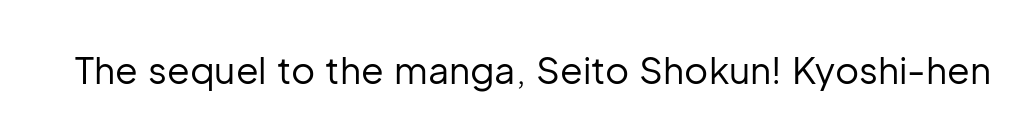
Weight: not bold — regular or lighter. Here the designer chose a conventional face with non-uniform glyph widths. The passage shown is typeset with a sans-serif family. The glyphs are unaccompanied by any horizontal stroke below them. The typography opts for an upright posture over an oblique one. Honestly, the letter spacing is just normal — you wouldn't notice it.
